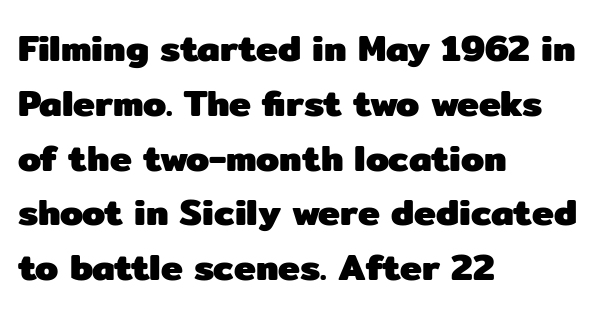
Each word holds together tightly as a unit, with standard inter-letter gaps. Is there any slant? The stems are plumb. Notice how thick the strokes are: this is what a full bold looks like. Typeset ragged right — the left edge is the straight one.
